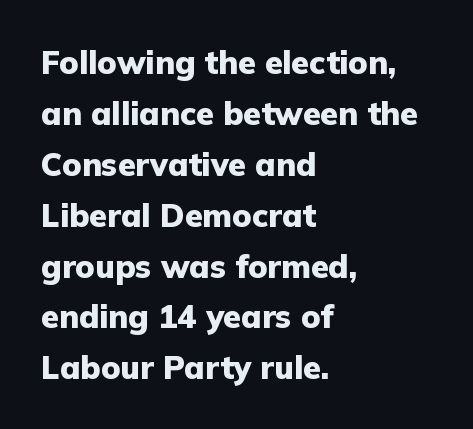
{"serif": "no", "italic": "no", "bold": "yes", "weight": "heavy", "width": "normal", "stroke_contrast": "low", "x_height": "medium", "monospaced": "no", "underline": "no", "align": "left", "line_spacing": "normal", "line_spacing_ratio": 1.59, "letter_spacing": "normal", "letter_spacing_em": 0.0, "glyph_px": 32}
